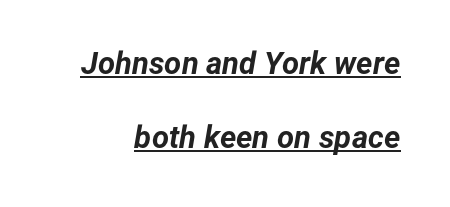
Thick stems and heavy bowls — unmistakably bold. The glyphs look as if they've been sheared to an angle. One glance says open: line gaps are wider than usual. Somebody hit Ctrl+U on this one — the words are underlined. Observe the ordinary spacing: letters are neighbours, not strangers. Note the varied advance widths — an 'i' is clearly narrower than an 'm'.
